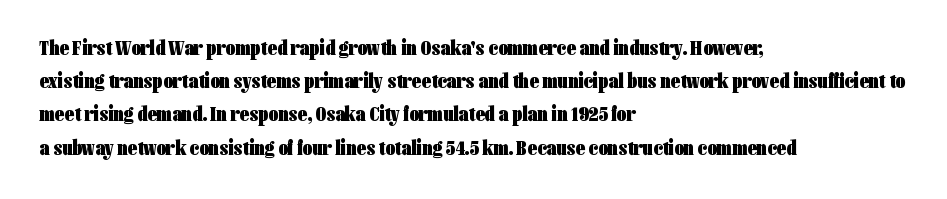
The image shows 21 px bold type, upright; set left-aligned, normal line spacing (1.58x), normal letter spacing, not underlined.
